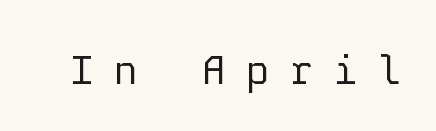
Q: Is the text bold? A: No.
Q: Is the text italic (slanted)? A: No, it is upright.
Q: Is the typeface a serif or a sans-serif typeface? A: Sans-serif.
Q: Is the text underlined? A: No.
Q: Is the spacing between letters normal or unusually wide? A: Unusually wide.
Q: Width (condensed, normal, or wide)? A: Normal.
Q: Stroke contrast? A: Low.
Q: x-height? A: Medium.
Q: Monospaced? A: Yes.
